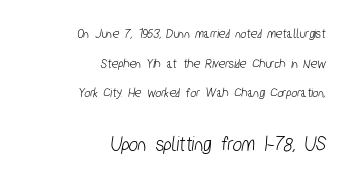
{"underline": "no", "align": "right", "line_spacing": "loose", "line_spacing_ratio": 2.12, "letter_spacing": "normal", "letter_spacing_em": 0.0, "larger_block": "second", "size_ratio": 1.57, "glyph_px": 22}
